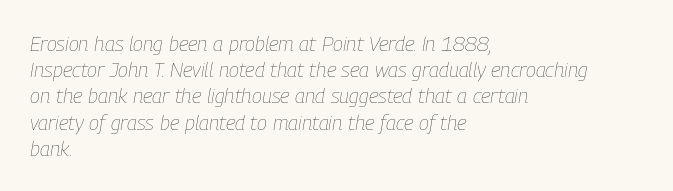
{"italic": "yes", "lean": "right", "slant_degrees": 9, "bold": "no", "underline": "no", "align": "left", "line_spacing": "normal", "line_spacing_ratio": 1.25, "letter_spacing": "normal", "letter_spacing_em": 0.0, "glyph_px": 21}
